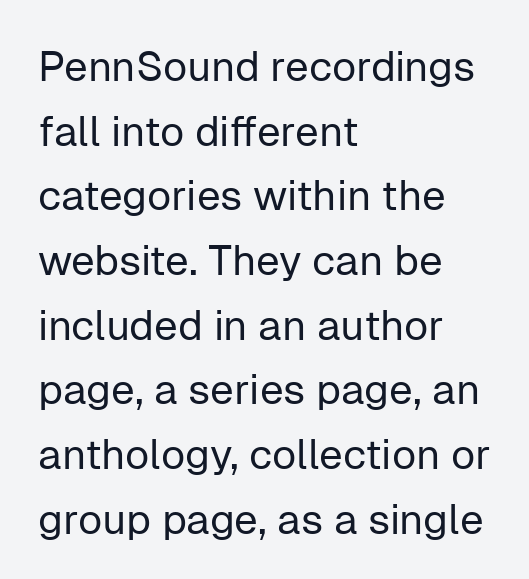
When letters stand straight like this, we call the style roman or upright. Teacher's note: observe the even left margin — that is flush-left alignment. The line-height multiplier appears to be the usual default. The passage shown is not underscored anywhere.
